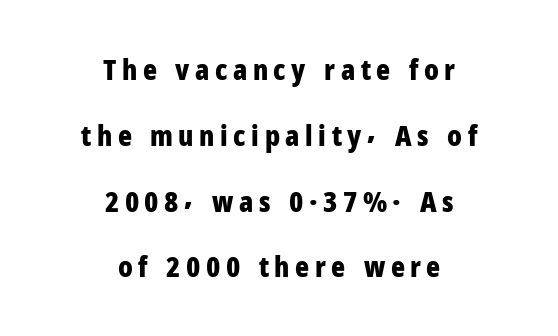
The image shows 29 px bold, condensed sans-serif type, upright; set centered, loose line spacing (2.27x), not underlined; low stroke contrast and a medium x-height.
